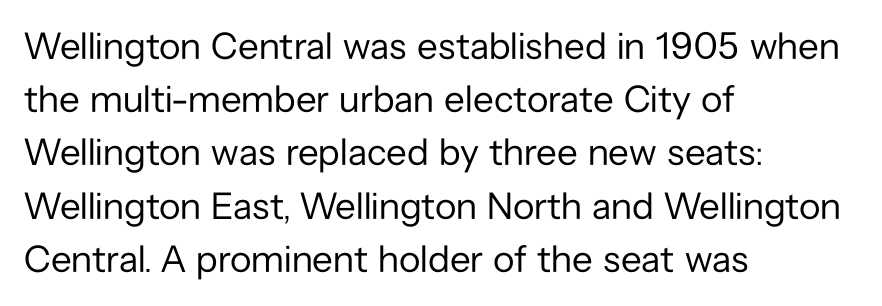
Q: Is the text bold? A: No.
Q: Is the text italic (slanted)? A: No, it is upright.
Q: Is the typeface a serif or a sans-serif typeface? A: Sans-serif.
Q: Is the text underlined? A: No.
Q: How is the paragraph aligned? A: Left-aligned.
Q: Is the spacing between letters normal or unusually wide? A: Normal.
Q: Is the spacing between lines tight, normal or loose? A: Normal.
Q: Width (condensed, normal, or wide)? A: Normal.
Q: Stroke contrast? A: Low.
Q: x-height? A: Medium.
Q: Monospaced? A: No.
